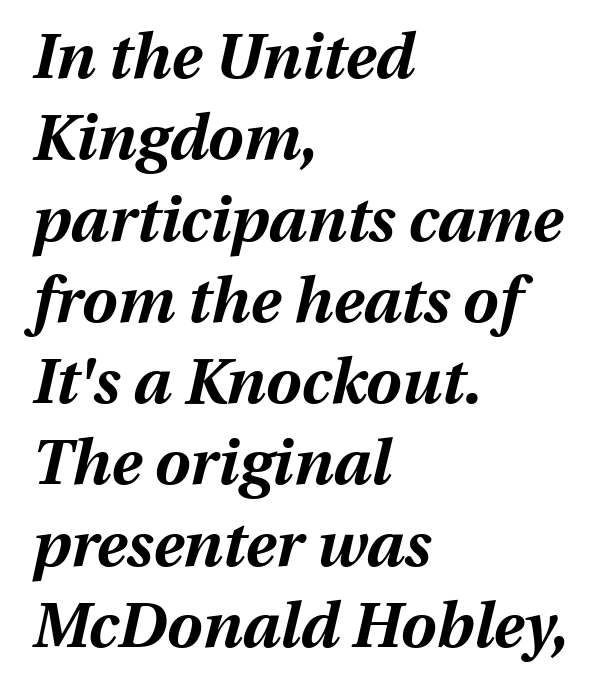
Where is the straight margin? On the left. Posture: slanted. Looks like regular typesetting: each glyph gets only the width it needs. Spacing between characters is what you'd get straight out of the box. Beneath every word, the page is bare.
